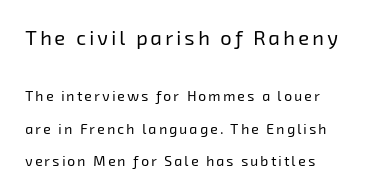
The image shows 20 px text type; set loose line spacing (2.32x), not underlined; the first (top) block is 1.43x larger.
